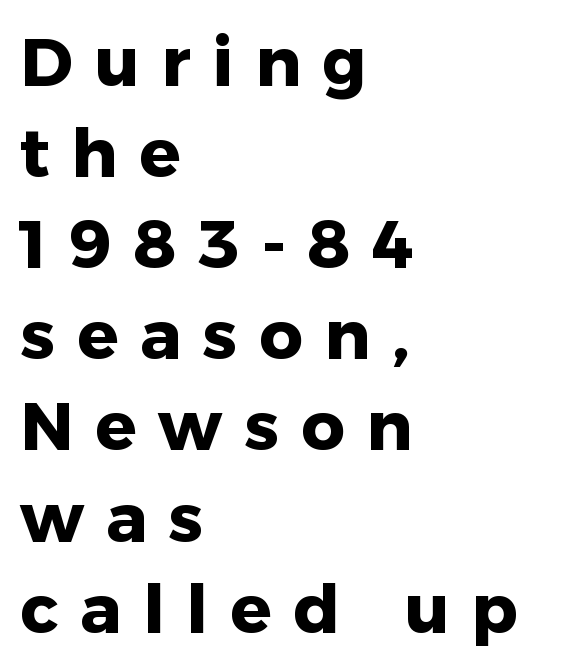
{"serif": "no", "italic": "no", "bold": "yes", "weight": "heavy", "width": "normal", "stroke_contrast": "low", "x_height": "medium", "monospaced": "no", "underline": "no", "align": "left", "line_spacing": "normal", "line_spacing_ratio": 1.34, "letter_spacing": "wide", "letter_spacing_em": 0.32, "glyph_px": 68}
